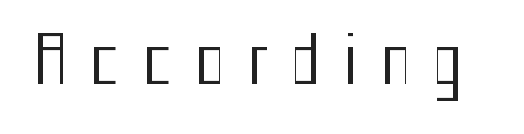
Q: Is the text bold? A: No.
Q: Is the text italic (slanted)? A: No, it is upright.
Q: Is the typeface a serif or a sans-serif typeface? A: Sans-serif.
Q: Is the text underlined? A: No.
Q: Is the spacing between letters normal or unusually wide? A: Unusually wide.
Q: Width (condensed, normal, or wide)? A: Condensed.
Q: Stroke contrast? A: Medium.
Q: x-height? A: Medium.
Q: Monospaced? A: No.
